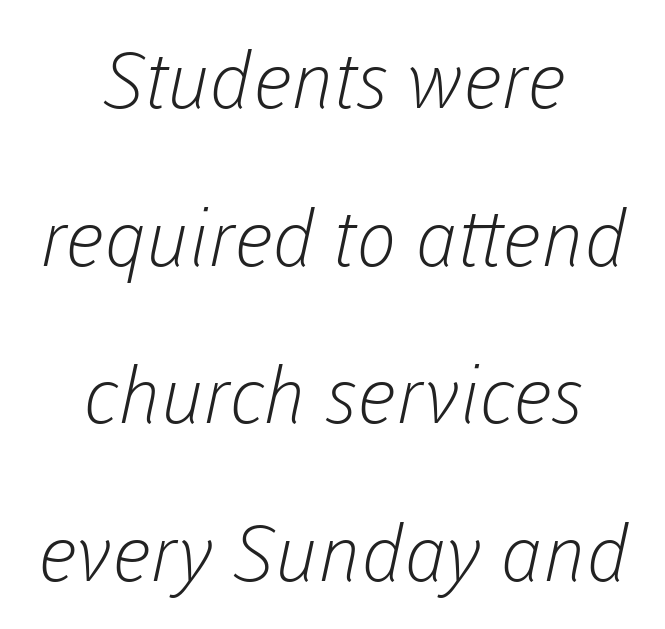
The block of text is sparse from top to bottom, with ample space between rows. What stands out about the letter spacing? Nothing — it is the standard amount. Is this a fixed-width face? No — the glyphs have proportional, varying widths. Visually the block forms a symmetrical silhouette, jagged on both flanks. Unmarked baselines from the first word to the last.
